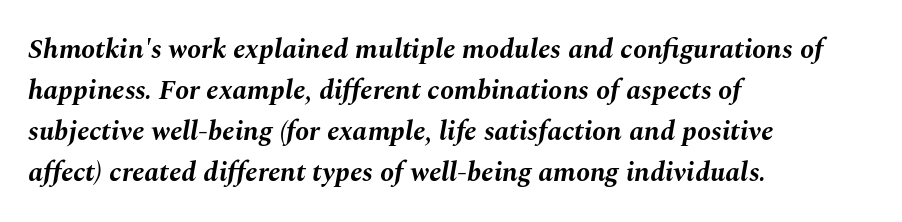
The image shows 28 px bold type, italic (leaning right); set left-aligned, normal line spacing (1.46x), normal letter spacing, not underlined; medium stroke contrast and a medium x-height.
